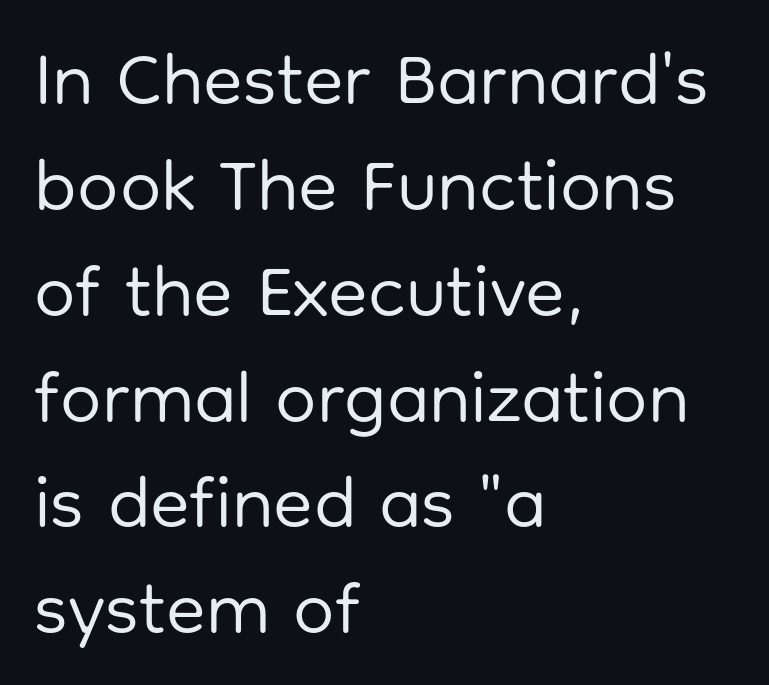
{"serif": "no", "italic": "no", "bold": "no", "weight": "regular", "width": "normal", "stroke_contrast": "low", "x_height": "medium", "monospaced": "no", "underline": "no", "align": "left", "line_spacing": "normal", "line_spacing_ratio": 1.45, "letter_spacing": "normal", "letter_spacing_em": 0.0, "glyph_px": 73}
